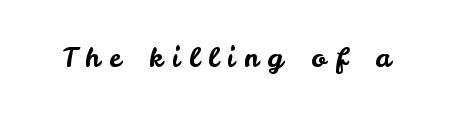
The image shows 27 px text type; set unusually wide letter spacing (+0.33 em), not underlined.
